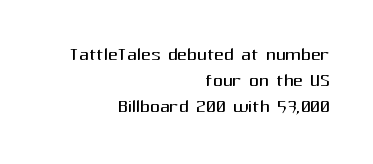
The image shows 24 px text type, upright; set right-aligned, tight line spacing (1.09x), normal letter spacing, not underlined.
